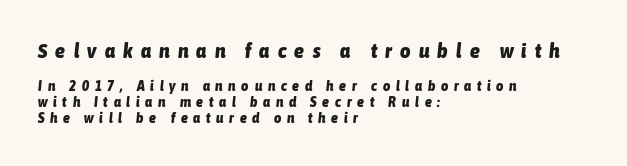
The face used here has the dense, thick strokes of a bold. Slanted lettering throughout. The passage shown is not underscored anywhere. The gaps between neighbouring characters are conspicuously large. Note: larger setting up top, smaller setting below. Each line starts at the same left margin while the right side varies.
